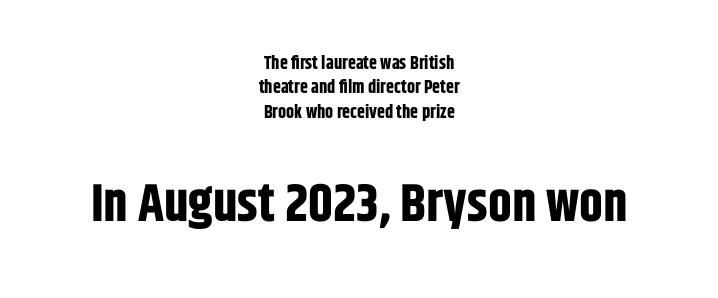
The image shows 53 px bold, condensed sans-serif type, upright; set centered, normal line spacing (1.35x), normal letter spacing, not underlined; the second (bottom) block is 2.94x larger; low stroke contrast and a large x-height.
